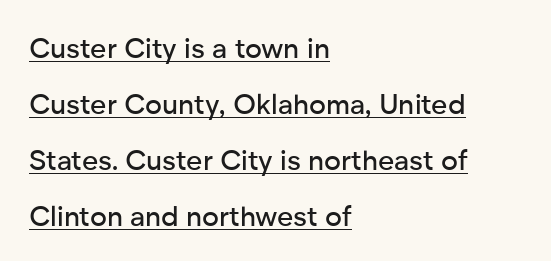
Q: Is the text italic (slanted)? A: No, it is upright.
Q: Is the typeface a serif or a sans-serif typeface? A: Sans-serif.
Q: Is the text underlined? A: Yes.
Q: How is the paragraph aligned? A: Left-aligned.
Q: Is the spacing between letters normal or unusually wide? A: Normal.
Q: Is the spacing between lines tight, normal or loose? A: Loose.
Q: Width (condensed, normal, or wide)? A: Normal.
Q: Stroke contrast? A: Low.
Q: x-height? A: Medium.
Q: Monospaced? A: No.
